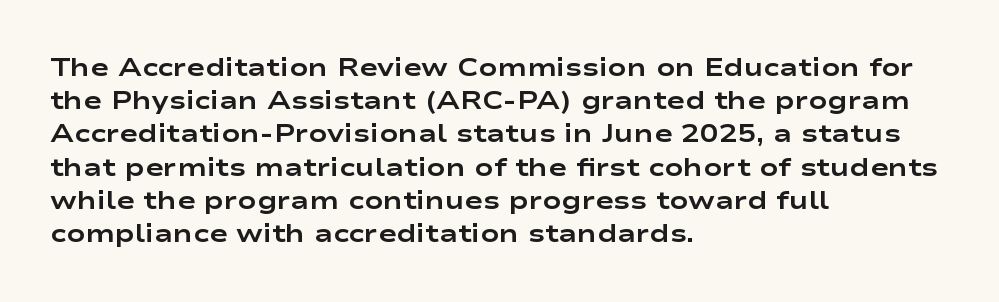
The image shows 25 px bold type, upright; set left-aligned, normal line spacing (1.33x), normal letter spacing, not underlined.
